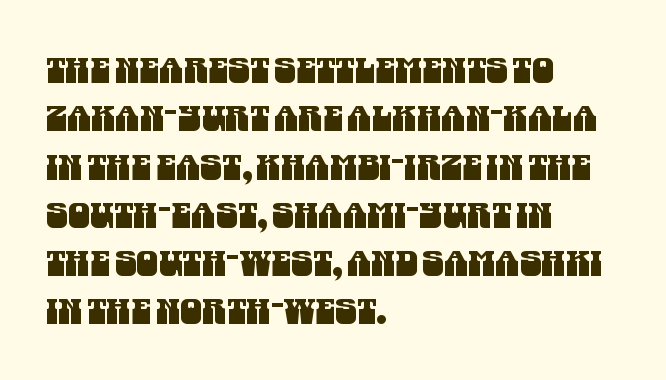
This rendering features lettering with no underline. Regular leading. Spacing between characters is what you'd get straight out of the box. The type family on display is of the sans-serif kind.
